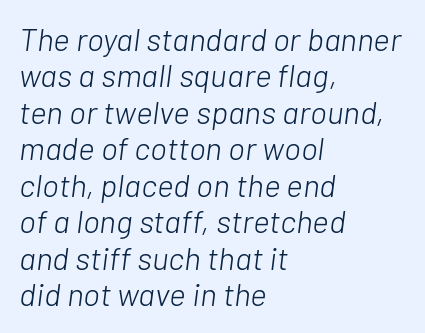
Q: Is the text bold? A: No.
Q: Is the text italic (slanted)? A: Yes, it leans right by about 7 degrees.
Q: Is the text underlined? A: No.
Q: How is the paragraph aligned? A: Left-aligned.
Q: Is the spacing between letters normal or unusually wide? A: Normal.
Q: Is the spacing between lines tight, normal or loose? A: Tight.
Q: Width (condensed, normal, or wide)? A: Normal.
Q: Stroke contrast? A: Low.
Q: x-height? A: Medium.
Q: Monospaced? A: No.
